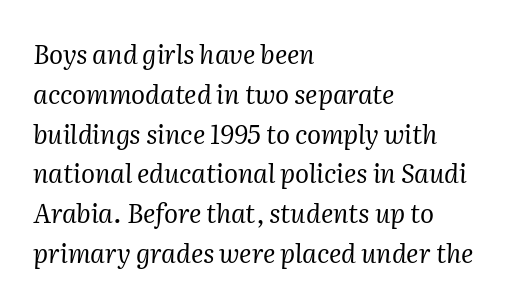
{"italic": "yes", "lean": "right", "slant_degrees": 2, "bold": "no", "underline": "no", "align": "left", "line_spacing": "normal", "line_spacing_ratio": 1.53, "letter_spacing": "normal", "letter_spacing_em": 0.0, "glyph_px": 26}
